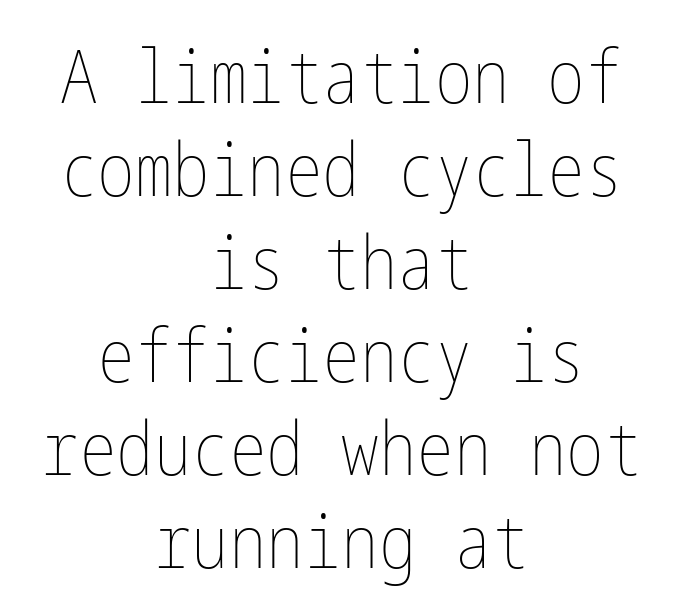
The image shows 75 px thin, condensed type, upright; set centered, line spacing 1.24x, normal letter spacing, not underlined; low stroke contrast and a medium x-height.
